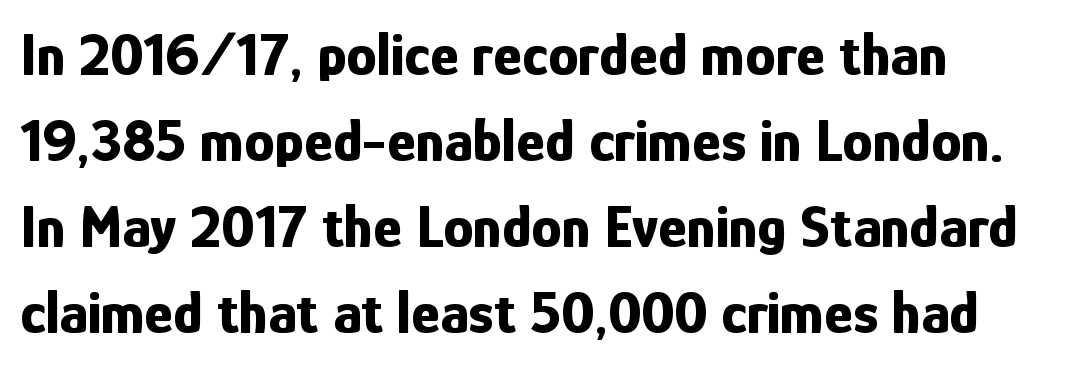
Q: Is the text bold? A: Yes.
Q: Is the text italic (slanted)? A: No, it is upright.
Q: Is the typeface a serif or a sans-serif typeface? A: Sans-serif.
Q: Is the text underlined? A: No.
Q: How is the paragraph aligned? A: Left-aligned.
Q: Is the spacing between letters normal or unusually wide? A: Normal.
Q: Is the spacing between lines tight, normal or loose? A: Normal.
Q: Width (condensed, normal, or wide)? A: Condensed.
Q: Stroke contrast? A: Low.
Q: x-height? A: Medium.
Q: Monospaced? A: No.
